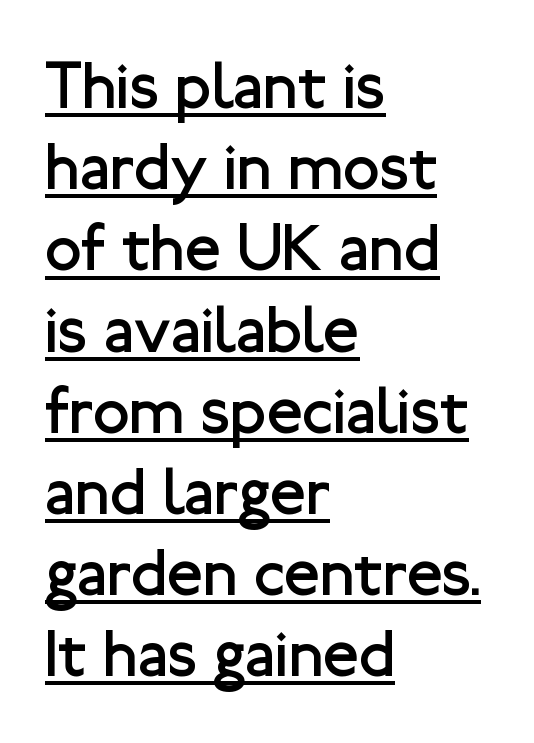
{"serif": "no", "italic": "no", "bold": "no", "weight": "regular", "width": "normal", "stroke_contrast": "low", "x_height": "medium", "monospaced": "no", "underline": "yes", "align": "left", "line_spacing_ratio": 1.23, "letter_spacing": "normal", "letter_spacing_em": 0.0, "glyph_px": 66}
